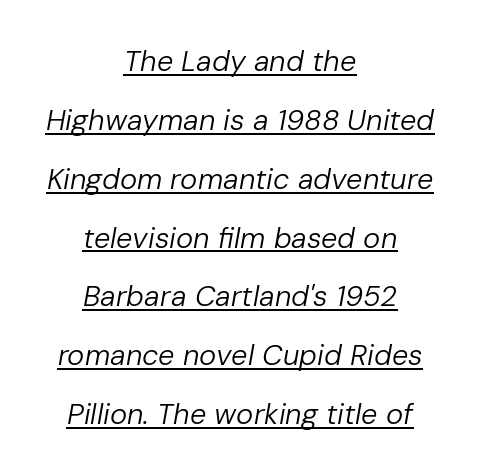
The image shows 29 px regular-weight type, italic (leaning right); set centered, loose line spacing (2.03x), normal letter spacing, underlined; low stroke contrast and a medium x-height.
